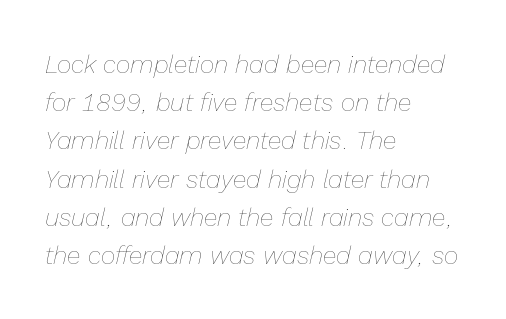
Q: Is the text bold? A: No.
Q: Is the text italic (slanted)? A: Yes, it leans right by about 13 degrees.
Q: Is the text underlined? A: No.
Q: How is the paragraph aligned? A: Left-aligned.
Q: Is the spacing between letters normal or unusually wide? A: Normal.
Q: Is the spacing between lines tight, normal or loose? A: Normal.
